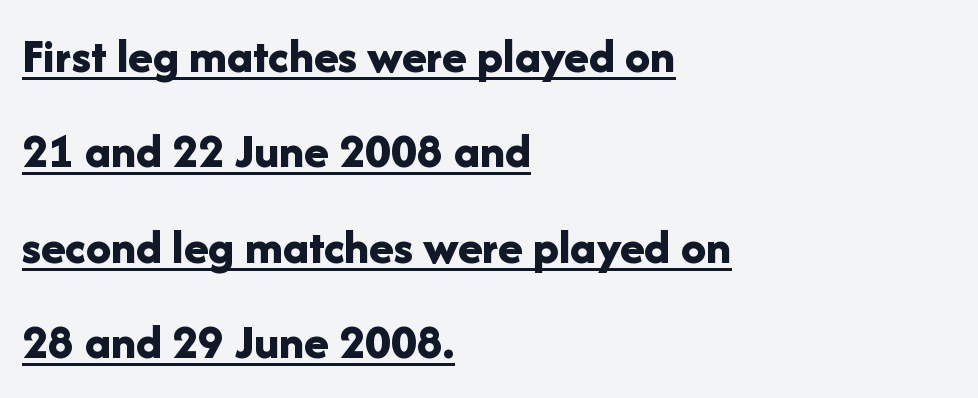
Q: Is the text bold? A: Yes.
Q: Is the text italic (slanted)? A: No, it is upright.
Q: Is the typeface a serif or a sans-serif typeface? A: Sans-serif.
Q: Is the text underlined? A: Yes.
Q: How is the paragraph aligned? A: Left-aligned.
Q: Is the spacing between letters normal or unusually wide? A: Normal.
Q: Is the spacing between lines tight, normal or loose? A: Loose.
Q: Width (condensed, normal, or wide)? A: Normal.
Q: Stroke contrast? A: Low.
Q: x-height? A: Medium.
Q: Monospaced? A: No.
